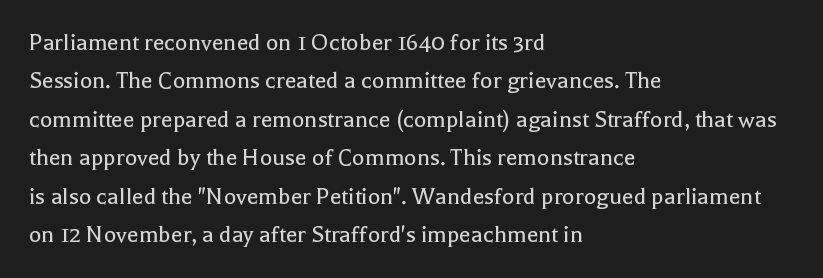
Q: Is the text bold? A: No.
Q: Is the text italic (slanted)? A: No, it is upright.
Q: Is the text underlined? A: No.
Q: How is the paragraph aligned? A: Left-aligned.
Q: Is the spacing between letters normal or unusually wide? A: Normal.
Q: Is the spacing between lines tight, normal or loose? A: Normal.
